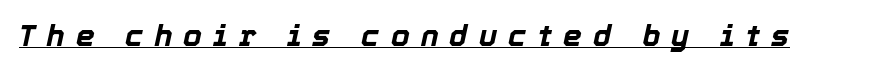
Q: Is the text bold? A: Yes.
Q: Is the text italic (slanted)? A: Yes, it leans right by about 12 degrees.
Q: Is the text underlined? A: Yes.
Q: Is the spacing between letters normal or unusually wide? A: Unusually wide.
Q: Width (condensed, normal, or wide)? A: Normal.
Q: x-height? A: Medium.
Q: Monospaced? A: No.
